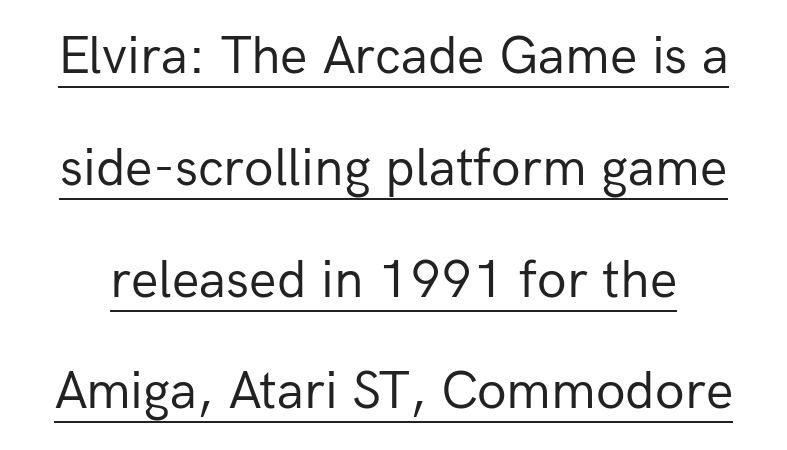
{"serif": "no", "italic": "no", "bold": "no", "weight": "regular", "width": "normal", "stroke_contrast": "low", "x_height": "medium", "monospaced": "no", "underline": "yes", "line_spacing": "loose", "line_spacing_ratio": 2.07, "letter_spacing": "normal", "letter_spacing_em": 0.0, "glyph_px": 54}
